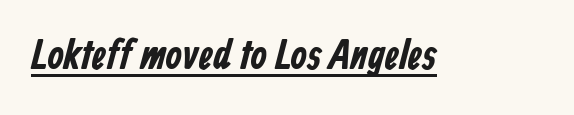
The image shows 42 px bold, condensed sans-serif type; set normal letter spacing, underlined; low stroke contrast and a medium x-height.
